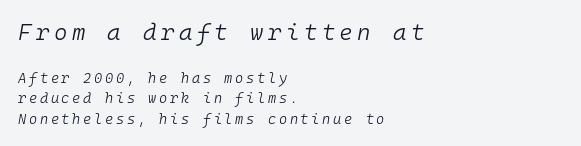
Q: Is the text bold? A: No.
Q: Is the text italic (slanted)? A: Yes, it leans right by about 10 degrees.
Q: Is the text underlined? A: No.
Q: How is the paragraph aligned? A: Left-aligned.
Q: Is the spacing between lines tight, normal or loose? A: Normal.
Q: Which block of text is set in a larger size, the first (top) or the second (bottom)? A: The first (top) one.
